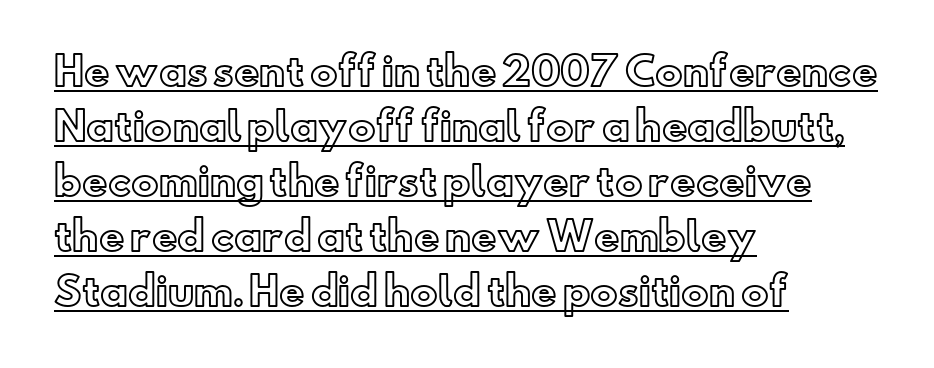
Q: Is the text italic (slanted)? A: No, it is upright.
Q: Is the text underlined? A: Yes.
Q: How is the paragraph aligned? A: Left-aligned.
Q: Is the spacing between letters normal or unusually wide? A: Normal.
Q: Is the spacing between lines tight, normal or loose? A: Normal.
Q: Width (condensed, normal, or wide)? A: Normal.
Q: x-height? A: Small.
Q: Monospaced? A: No.
